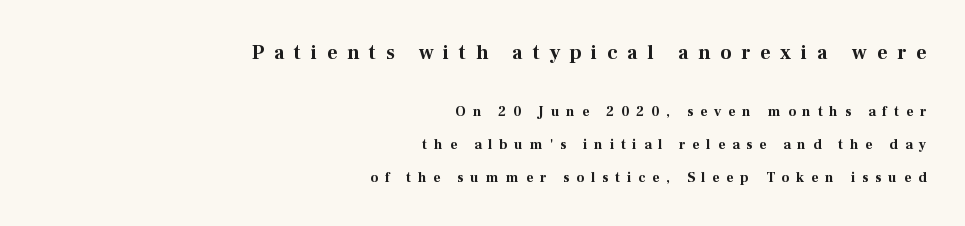
{"italic": "no", "bold": "yes", "underline": "no", "align": "right", "line_spacing": "loose", "line_spacing_ratio": 2.35, "letter_spacing": "wide", "letter_spacing_em": 0.49, "larger_block": "first", "size_ratio": 1.43, "glyph_px": 20}
